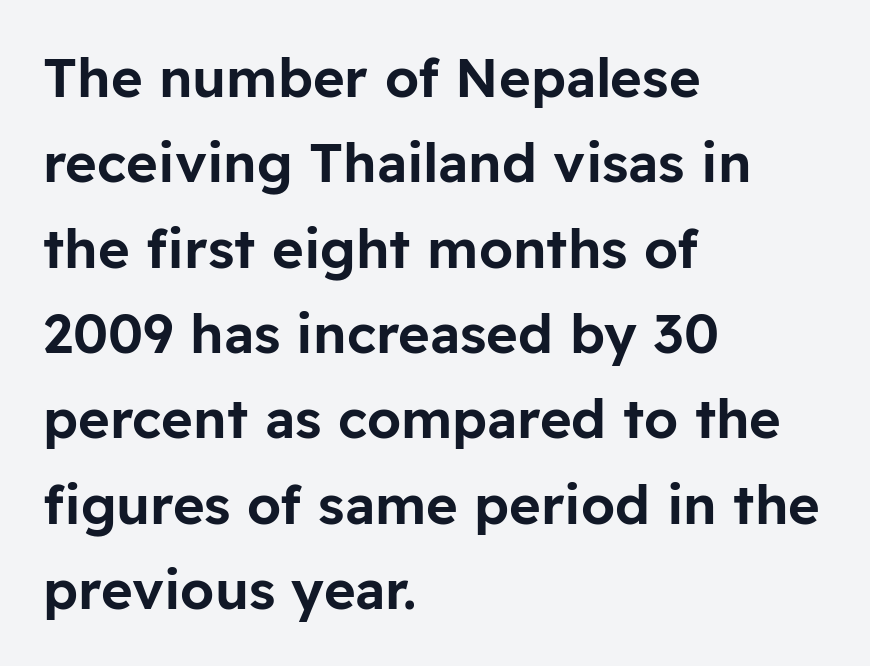
The image shows 54 px sans-serif type, upright; set left-aligned, normal line spacing (1.58x), normal letter spacing, not underlined; low stroke contrast and a medium x-height.
